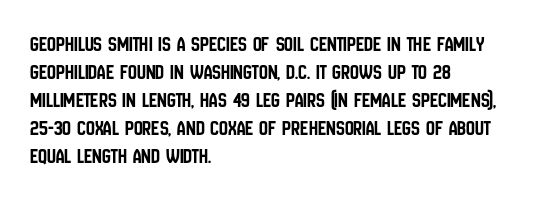
The image shows 22 px text type, upright; set left-aligned, normal line spacing (1.27x), normal letter spacing, not underlined.
